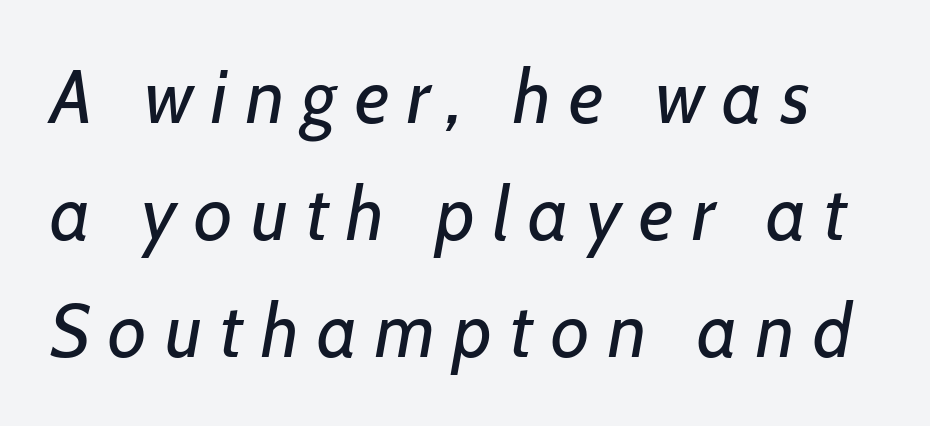
The image shows 75 px regular-weight type, italic (leaning right); set normal line spacing (1.56x), unusually wide letter spacing (+0.24 em), not underlined; low stroke contrast and a medium x-height.
